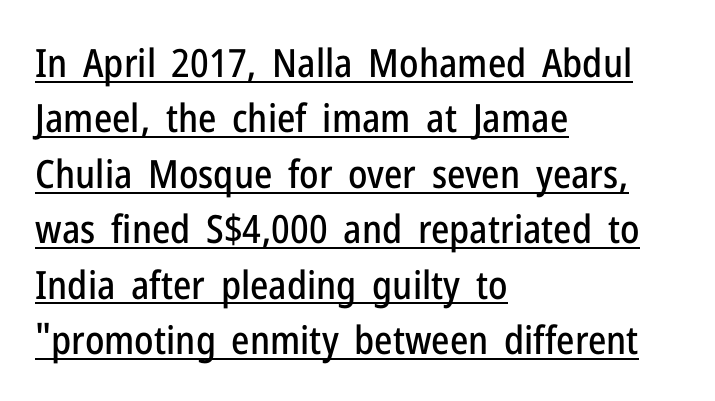
The face used here is proportionally spaced, like ordinary book or web type. What stands out about the letter spacing? Nothing — it is the standard amount. The axis of the letterforms is exactly vertical. This rendering employs a face without finishing strokes, i.e., a sans-serif. Typeset ragged right — the left edge is the straight one. Students, observe: this is what conventionally led text looks like.
